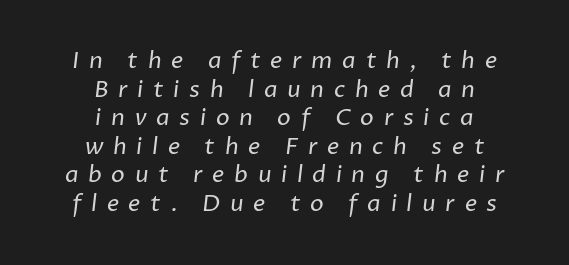
Q: Is the text bold? A: No.
Q: Is the text underlined? A: No.
Q: How is the paragraph aligned? A: Centered.
Q: Is the spacing between letters normal or unusually wide? A: Unusually wide.
